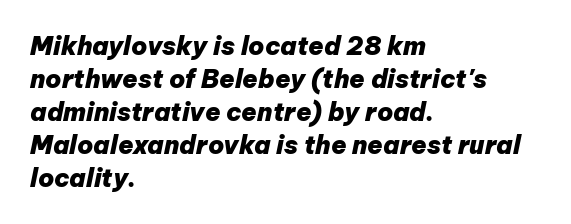
The image shows 25 px bold type, italic (leaning right); set left-aligned, normal line spacing (1.32x), normal letter spacing, not underlined.
